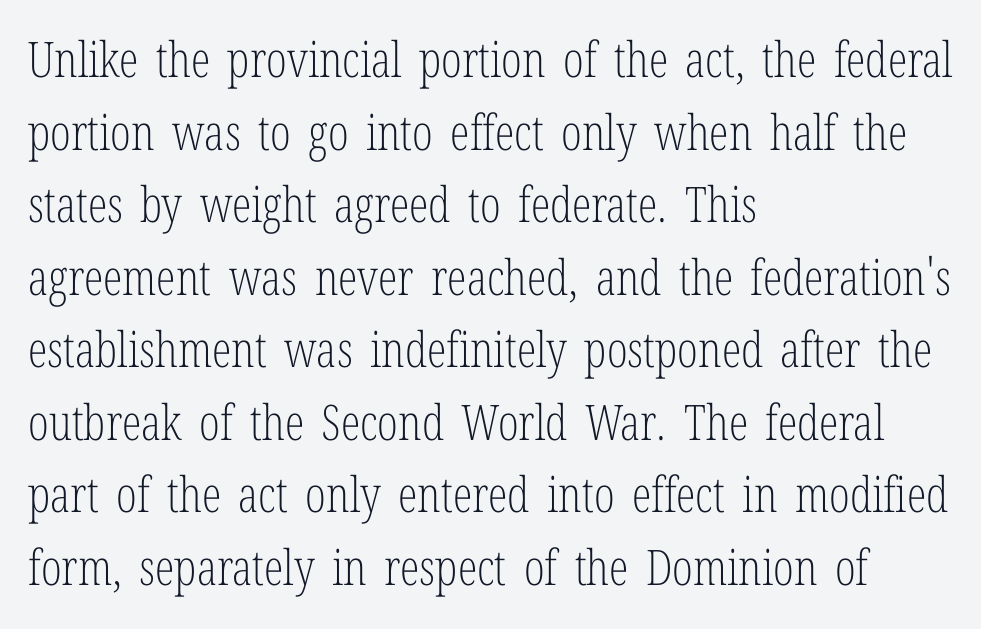
The image shows 49 px light, condensed serif type, upright; set left-aligned, normal line spacing (1.48x), normal letter spacing, not underlined; low stroke contrast and a medium x-height.
